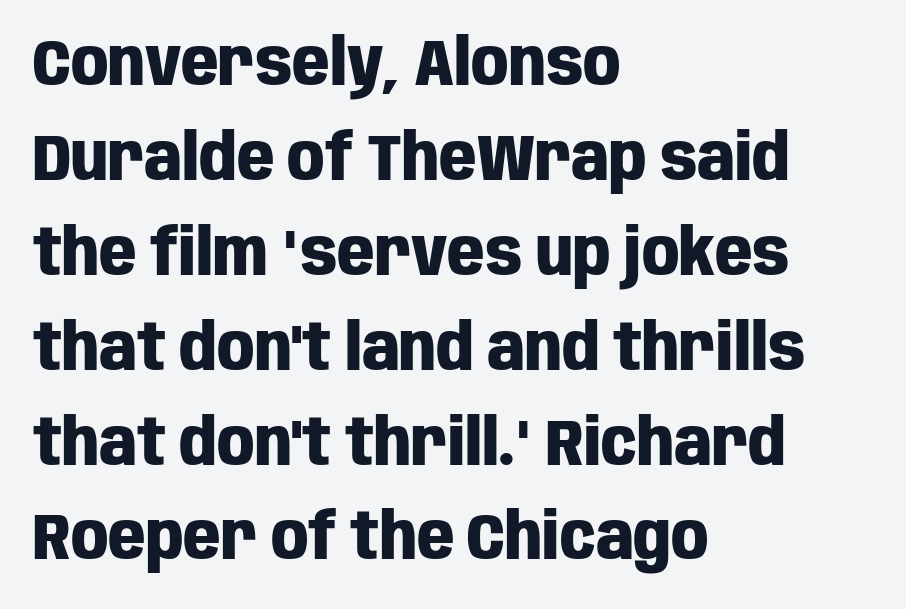
Q: Is the text bold? A: Yes.
Q: Is the text italic (slanted)? A: No, it is upright.
Q: Is the typeface a serif or a sans-serif typeface? A: Sans-serif.
Q: Is the text underlined? A: No.
Q: How is the paragraph aligned? A: Left-aligned.
Q: Is the spacing between letters normal or unusually wide? A: Normal.
Q: Is the spacing between lines tight, normal or loose? A: Normal.
Q: Width (condensed, normal, or wide)? A: Condensed.
Q: Stroke contrast? A: Low.
Q: x-height? A: Large.
Q: Monospaced? A: No.
